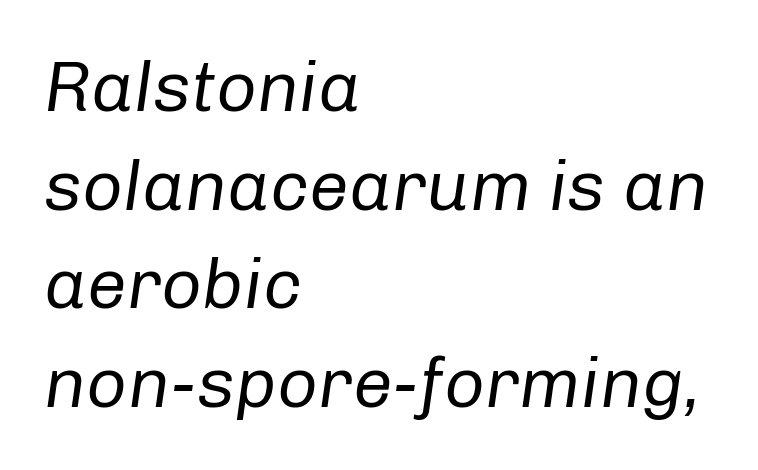
Q: Is the text bold? A: No.
Q: Is the text italic (slanted)? A: Yes, it leans right by about 8 degrees.
Q: Is the text underlined? A: No.
Q: How is the paragraph aligned? A: Left-aligned.
Q: Is the spacing between letters normal or unusually wide? A: Normal.
Q: Is the spacing between lines tight, normal or loose? A: Normal.
Q: Width (condensed, normal, or wide)? A: Normal.
Q: Stroke contrast? A: Low.
Q: x-height? A: Medium.
Q: Monospaced? A: No.
